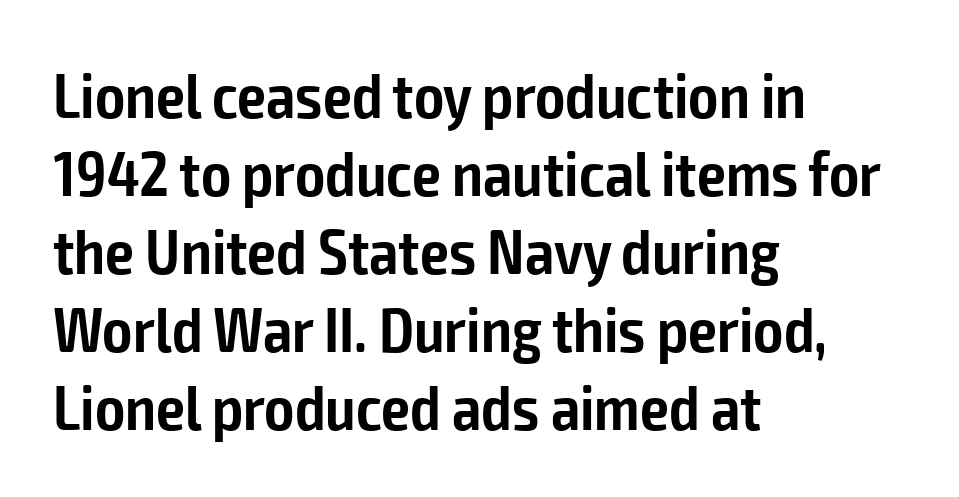
The passage shown is typed in a proportional face where columns would drift. Glance below the letters and you will spot only blank space. The setting favours the left margin, as ordinary paragraphs usually do. Letterform terminals end flat and unadorned throughout the passage. A bit beefed up — I'd call it semibold rather than bold. The specimen reads as upright at a glance.
